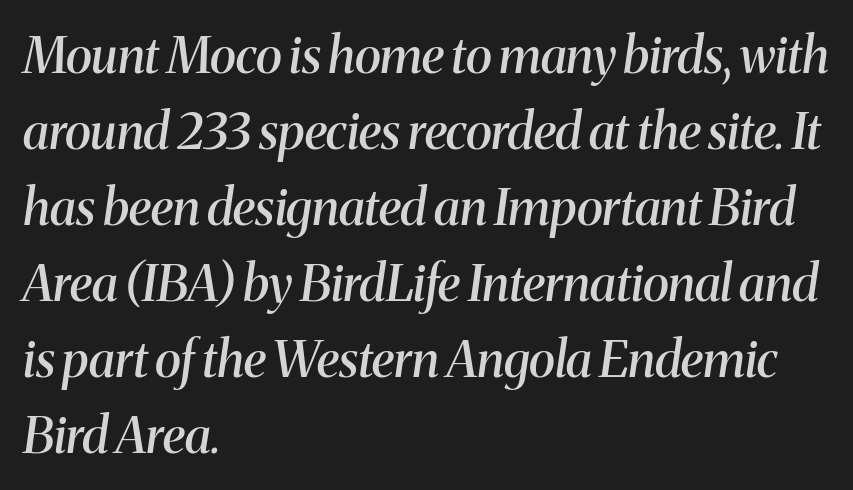
Q: Is the text bold? A: Semi-bold.
Q: Is the text italic (slanted)? A: Yes, it leans right by about 8 degrees.
Q: Is the typeface a serif or a sans-serif typeface? A: Serif.
Q: Is the text underlined? A: No.
Q: How is the paragraph aligned? A: Left-aligned.
Q: Is the spacing between letters normal or unusually wide? A: Normal.
Q: Is the spacing between lines tight, normal or loose? A: Normal.
Q: Width (condensed, normal, or wide)? A: Normal.
Q: Stroke contrast? A: Medium.
Q: x-height? A: Medium.
Q: Monospaced? A: No.
